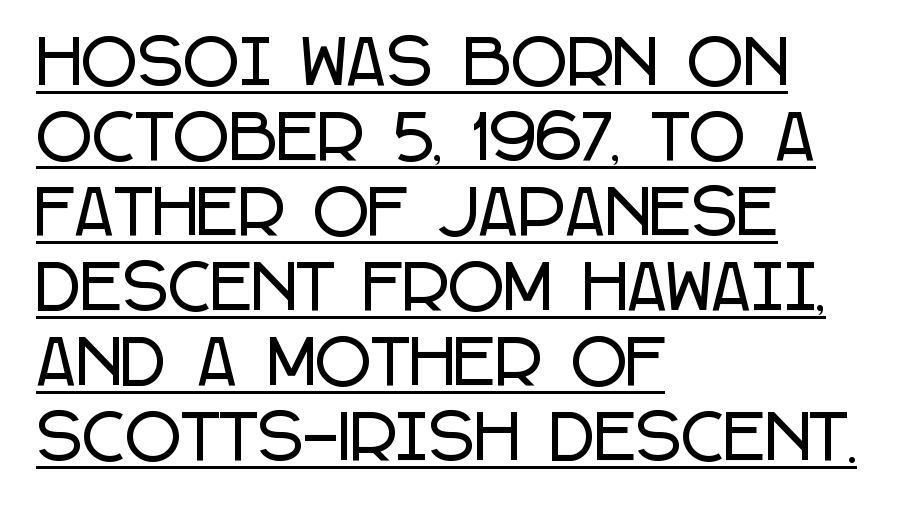
The image shows 61 px condensed sans-serif type, upright; set left-aligned, line spacing 1.23x, normal letter spacing, underlined; low stroke contrast and a large x-height.
